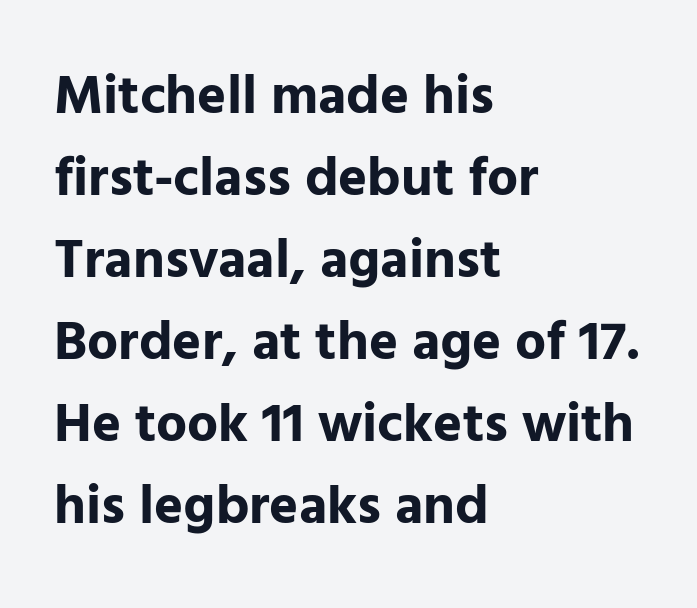
Q: Is the text bold? A: Yes.
Q: Is the text italic (slanted)? A: No, it is upright.
Q: Is the typeface a serif or a sans-serif typeface? A: Sans-serif.
Q: Is the text underlined? A: No.
Q: How is the paragraph aligned? A: Left-aligned.
Q: Is the spacing between letters normal or unusually wide? A: Normal.
Q: Is the spacing between lines tight, normal or loose? A: Normal.
Q: Width (condensed, normal, or wide)? A: Normal.
Q: Stroke contrast? A: Low.
Q: x-height? A: Medium.
Q: Monospaced? A: No.
